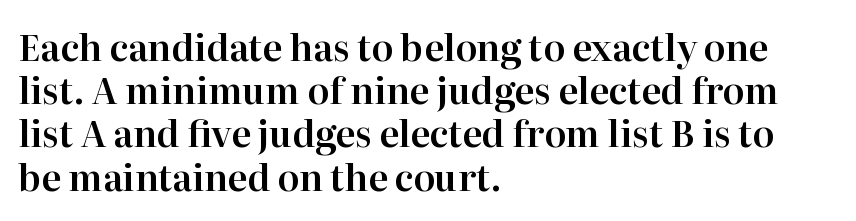
The string is rendered with underlining switched off. The face used here is proportionally spaced, like ordinary book or web type. One-word summary of the alignment: left. How are the letters spaced? Ordinarily, with no added tracking.
